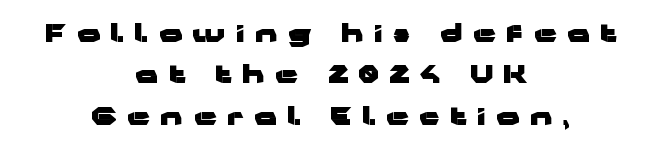
Q: Is the text bold? A: Yes.
Q: Is the text italic (slanted)? A: No, it is upright.
Q: Is the text underlined? A: No.
Q: How is the paragraph aligned? A: Centered.
Q: Is the spacing between letters normal or unusually wide? A: Unusually wide.
Q: Is the spacing between lines tight, normal or loose? A: Normal.
